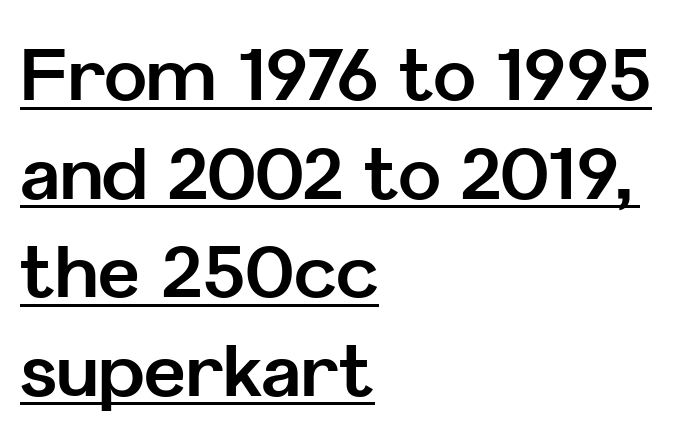
The image shows 72 px bold sans-serif type, upright; set left-aligned, normal line spacing (1.37x), normal letter spacing, underlined; low stroke contrast and a medium x-height.
